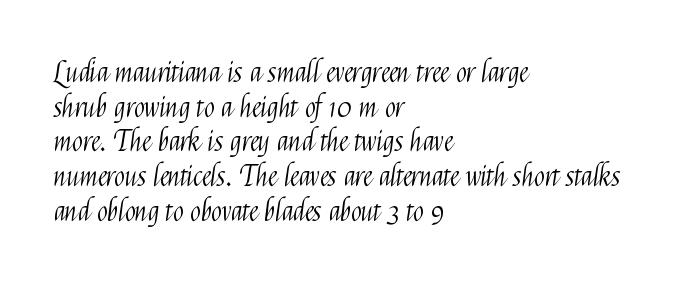
Q: Is the text bold? A: No.
Q: Is the text italic (slanted)? A: Yes.
Q: Is the typeface a serif or a sans-serif typeface? A: Sans-serif.
Q: Is the text underlined? A: No.
Q: How is the paragraph aligned? A: Left-aligned.
Q: Is the spacing between letters normal or unusually wide? A: Normal.
Q: Width (condensed, normal, or wide)? A: Condensed.
Q: Stroke contrast? A: Medium.
Q: x-height? A: Medium.
Q: Monospaced? A: No.
